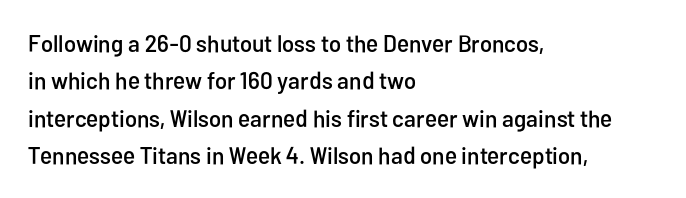
The image shows 24 px text type, upright; set left-aligned, normal line spacing (1.56x), normal letter spacing, not underlined.
